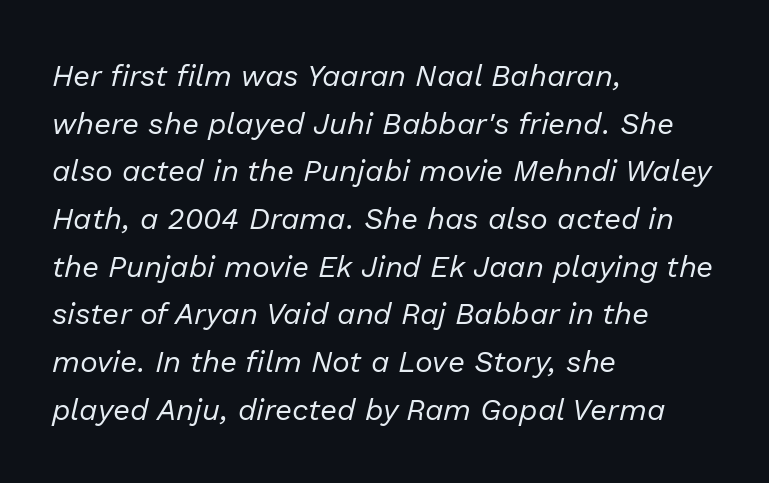
Q: Is the text bold? A: No.
Q: Is the text italic (slanted)? A: Yes, it leans right by about 13 degrees.
Q: Is the text underlined? A: No.
Q: How is the paragraph aligned? A: Left-aligned.
Q: Is the spacing between letters normal or unusually wide? A: Normal.
Q: Is the spacing between lines tight, normal or loose? A: Normal.
Q: Width (condensed, normal, or wide)? A: Normal.
Q: Stroke contrast? A: Low.
Q: x-height? A: Medium.
Q: Monospaced? A: No.
